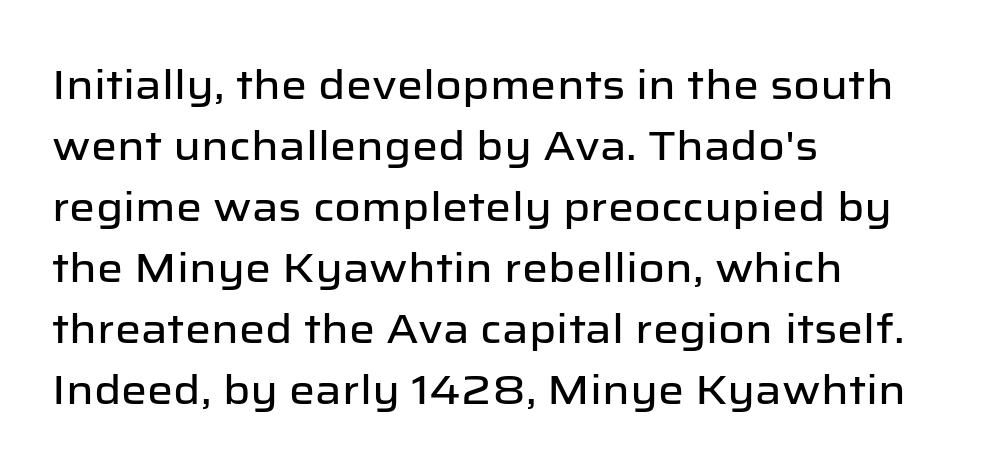
The image shows 41 px sans-serif type, upright; set left-aligned, normal line spacing (1.49x), normal letter spacing, not underlined; low stroke contrast and a medium x-height.
